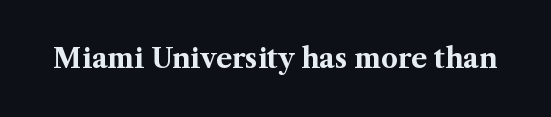
{"italic": "no", "bold": "yes", "underline": "no", "letter_spacing": "normal", "letter_spacing_em": 0.0, "glyph_px": 27}
